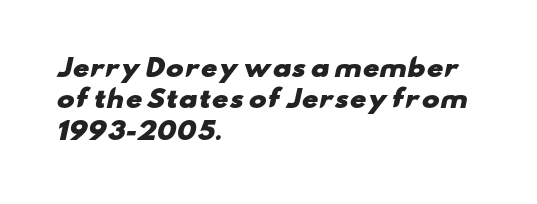
{"bold": "yes", "underline": "no", "align": "left", "line_spacing": "normal", "line_spacing_ratio": 1.31, "letter_spacing": "normal", "letter_spacing_em": 0.0, "glyph_px": 24}
